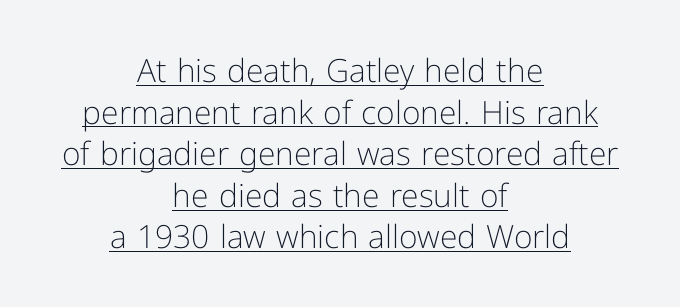
The image shows 32 px light sans-serif type, upright; set centered, normal line spacing (1.3x), normal letter spacing, underlined; low stroke contrast and a medium x-height.
